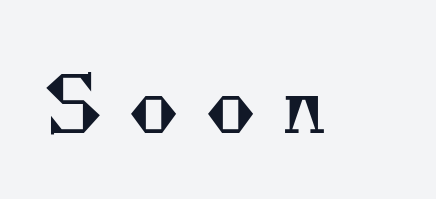
Q: Is the text bold? A: No.
Q: Is the typeface a serif or a sans-serif typeface? A: Serif.
Q: Is the text underlined? A: No.
Q: Is the spacing between letters normal or unusually wide? A: Unusually wide.
Q: Width (condensed, normal, or wide)? A: Normal.
Q: Stroke contrast? A: Medium.
Q: x-height? A: Small.
Q: Monospaced? A: No.
